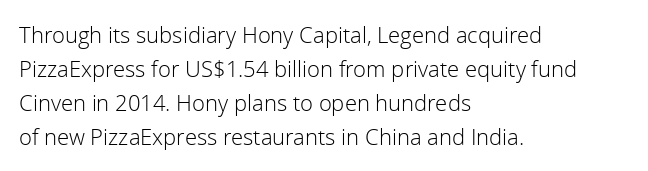
{"italic": "no", "bold": "no", "underline": "no", "align": "left", "line_spacing": "normal", "line_spacing_ratio": 1.54, "letter_spacing": "normal", "letter_spacing_em": 0.0, "glyph_px": 22}
